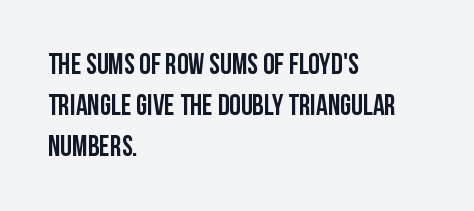
{"serif": "no", "italic": "no", "width": "condensed", "stroke_contrast": "low", "x_height": "large", "monospaced": "no", "underline": "no", "align": "left", "line_spacing": "normal", "line_spacing_ratio": 1.42, "letter_spacing": "normal", "letter_spacing_em": 0.0, "glyph_px": 29}
